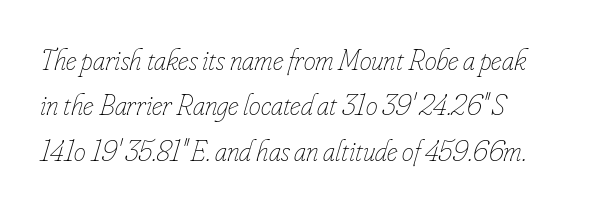
The image shows 30 px thin, condensed type, italic (leaning right); set normal line spacing (1.51x), normal letter spacing, not underlined; low stroke contrast and a small x-height.
